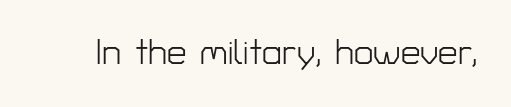
The image shows 35 px light sans-serif type, upright; set normal letter spacing, not underlined; low stroke contrast and a medium x-height.
